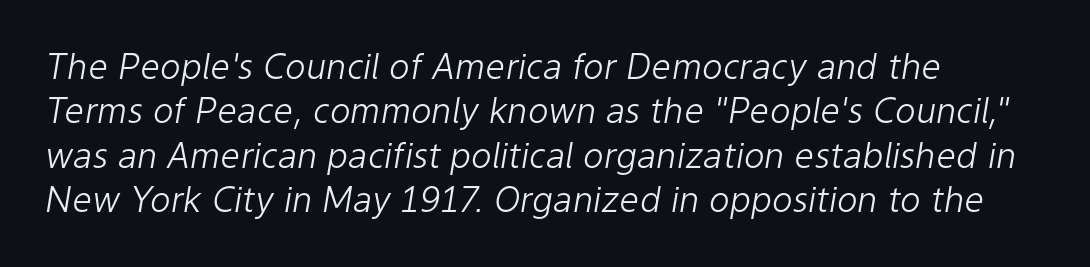
Posture: slanted. The words here are not underlined. This sample uses plain, unmodified letter spacing. Line beginnings align vertically; line endings do not.
